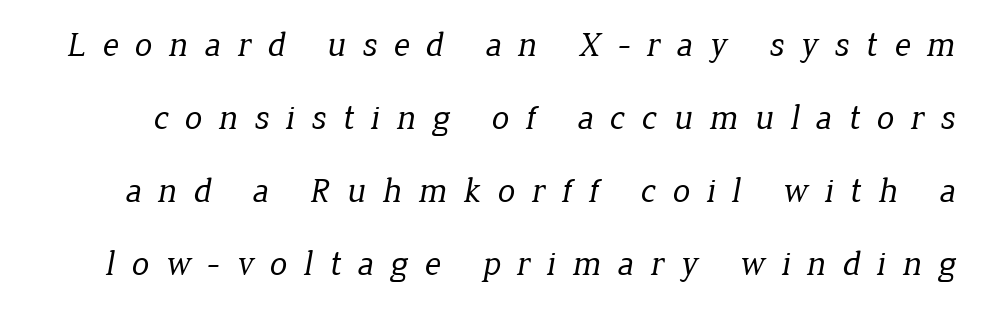
{"serif": "yes", "bold": "no", "weight": "regular", "width": "normal", "stroke_contrast": "low", "x_height": "medium", "monospaced": "no", "underline": "no", "line_spacing": "loose", "line_spacing_ratio": 2.09, "letter_spacing": "wide", "letter_spacing_em": 0.47, "glyph_px": 35}
